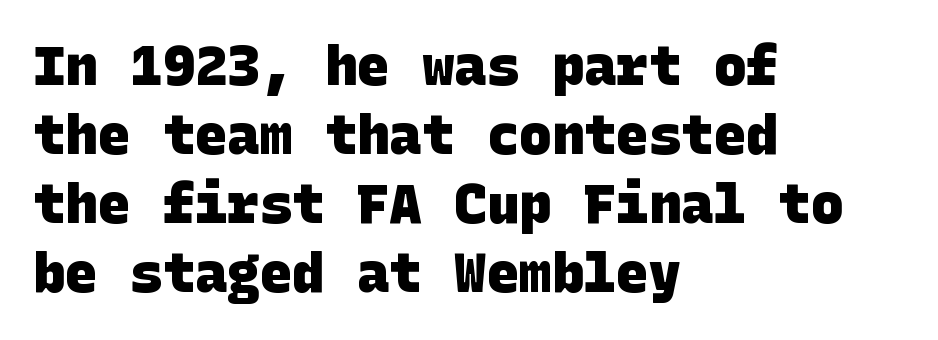
Q: Is the text bold? A: Yes.
Q: Is the typeface a serif or a sans-serif typeface? A: Sans-serif.
Q: Is the text underlined? A: No.
Q: How is the paragraph aligned? A: Left-aligned.
Q: Is the spacing between letters normal or unusually wide? A: Normal.
Q: Is the spacing between lines tight, normal or loose? A: Normal.
Q: Width (condensed, normal, or wide)? A: Normal.
Q: Stroke contrast? A: Low.
Q: x-height? A: Large.
